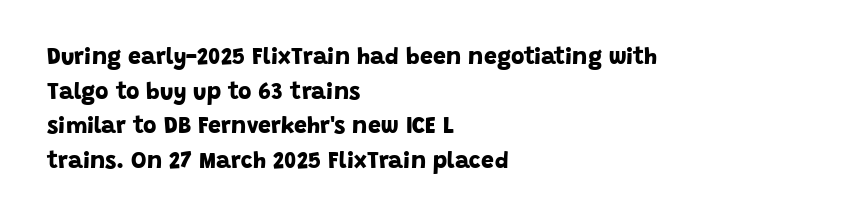
Short note: letters normally spaced. Heavy-handed strokes throughout: this text is bold. The words here are not underlined. The passage is arranged the way most books set body copy — flush left. Vertical spacing — default.
